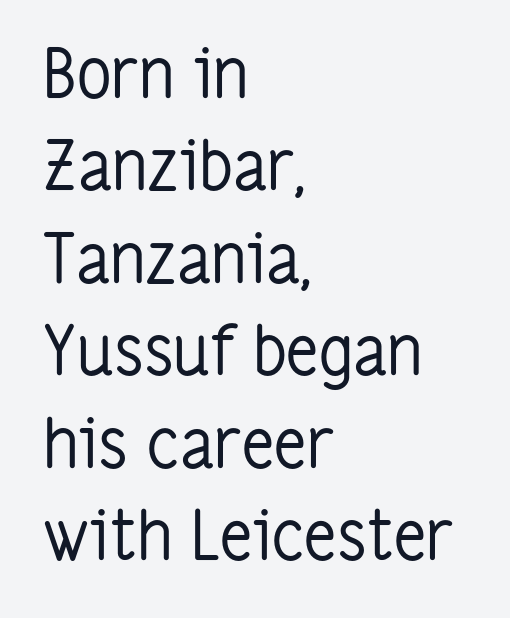
{"serif": "no", "italic": "no", "bold": "no", "weight": "regular", "width": "condensed", "stroke_contrast": "low", "x_height": "medium", "monospaced": "no", "underline": "no", "align": "left", "line_spacing": "normal", "line_spacing_ratio": 1.36, "letter_spacing": "normal", "letter_spacing_em": 0.0, "glyph_px": 68}
